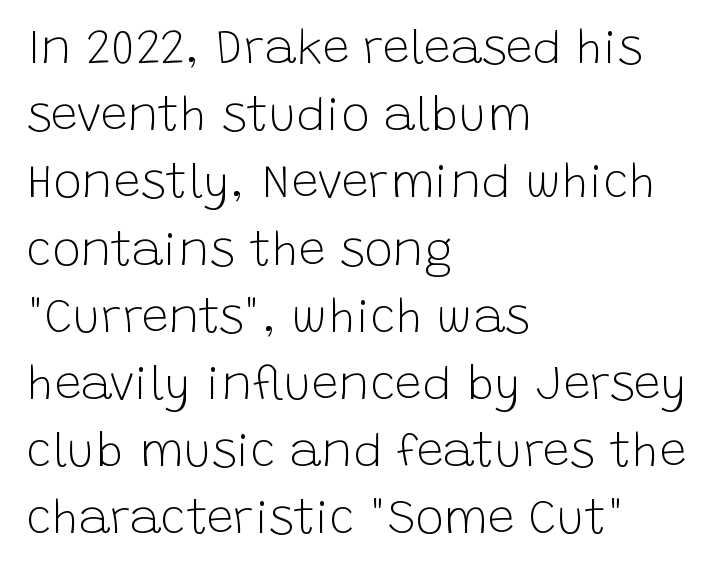
Posture: vertical. Ink coverage per letter is moderate at most. A classic flush-left, rag-right setting is used for this passage. Inter-character spacing is left at the font's built-in metrics. The passage shown is typeset with a sans-serif family. The designer left line spacing at the default.
